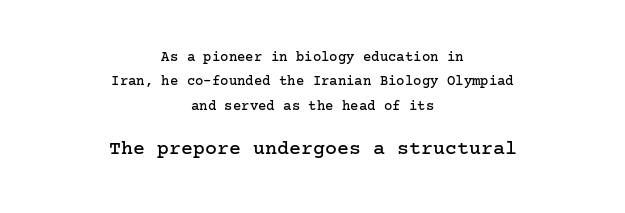
Q: Is the text italic (slanted)? A: No, it is upright.
Q: Is the text underlined? A: No.
Q: How is the paragraph aligned? A: Centered.
Q: Is the spacing between letters normal or unusually wide? A: Normal.
Q: Which block of text is set in a larger size, the first (top) or the second (bottom)? A: The second (bottom) one.
